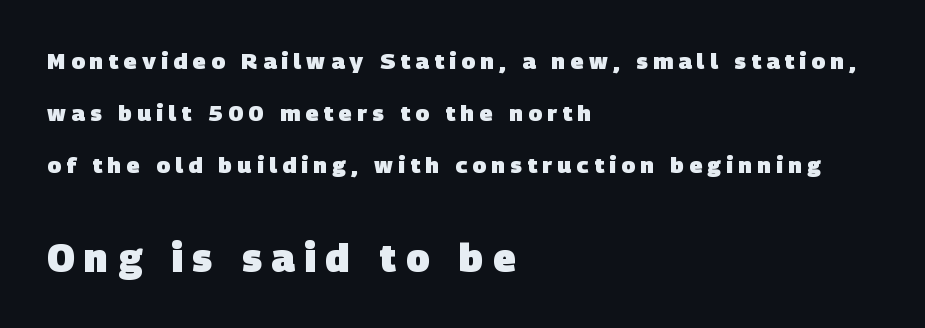
The image shows 39 px heavy sans-serif type; set left-aligned, loose line spacing (2.36x), unusually wide letter spacing (+0.25 em), not underlined; the second (bottom) block is 1.77x larger; low stroke contrast and a large x-height.
